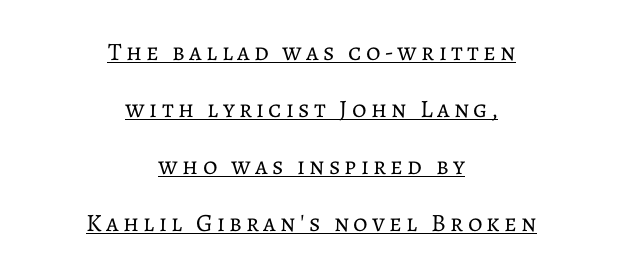
Q: Is the text bold? A: No.
Q: Is the text italic (slanted)? A: No, it is upright.
Q: Is the text underlined? A: Yes.
Q: How is the paragraph aligned? A: Centered.
Q: Is the spacing between lines tight, normal or loose? A: Loose.
